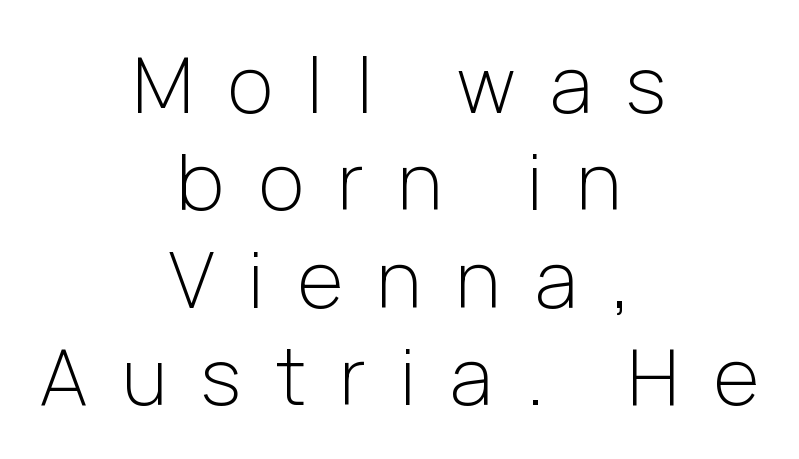
The rows are spaced the way most documents space them. Beneath every word, the page is bare. Does extra space separate the letters? Yes, quite a lot of it. Ink coverage per letter is moderate at most. This rendering uses center alignment, leaving both contours irregular but symmetric. This sample has the flowing, uneven cadence of proportional lettering.
